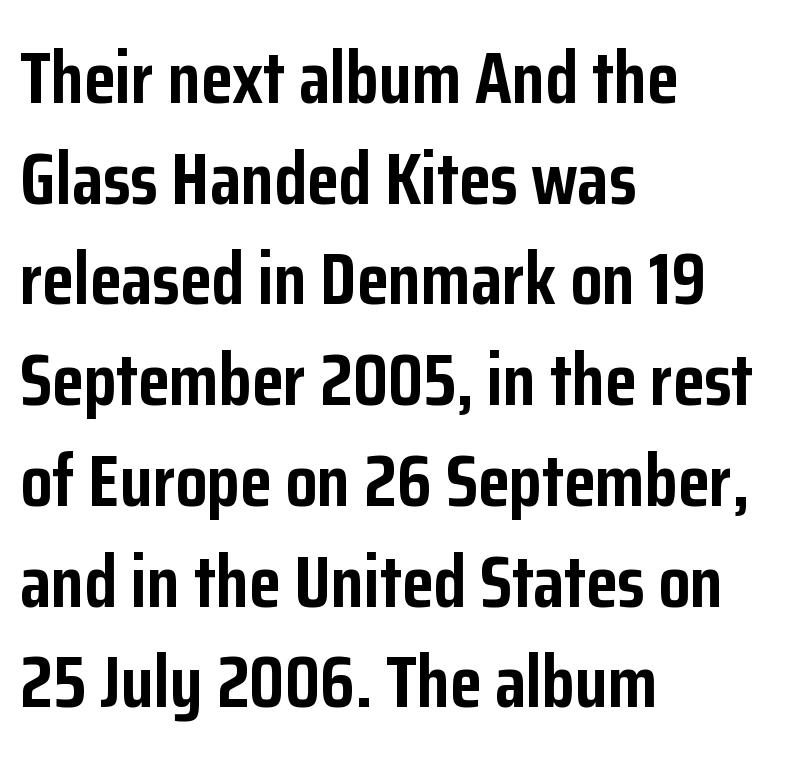
Q: Is the text bold? A: Yes.
Q: Is the text italic (slanted)? A: No, it is upright.
Q: Is the typeface a serif or a sans-serif typeface? A: Sans-serif.
Q: Is the text underlined? A: No.
Q: How is the paragraph aligned? A: Left-aligned.
Q: Is the spacing between letters normal or unusually wide? A: Normal.
Q: Is the spacing between lines tight, normal or loose? A: Normal.
Q: Width (condensed, normal, or wide)? A: Condensed.
Q: Stroke contrast? A: Low.
Q: x-height? A: Medium.
Q: Monospaced? A: No.
